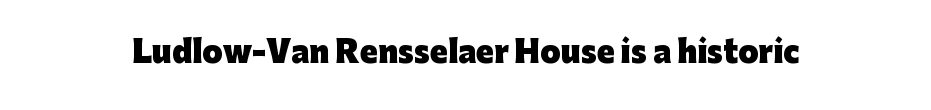
{"serif": "no", "italic": "no", "bold": "yes", "weight": "heavy", "width": "normal", "stroke_contrast": "low", "x_height": "medium", "monospaced": "no", "underline": "no", "letter_spacing": "normal", "letter_spacing_em": 0.0, "glyph_px": 29}
